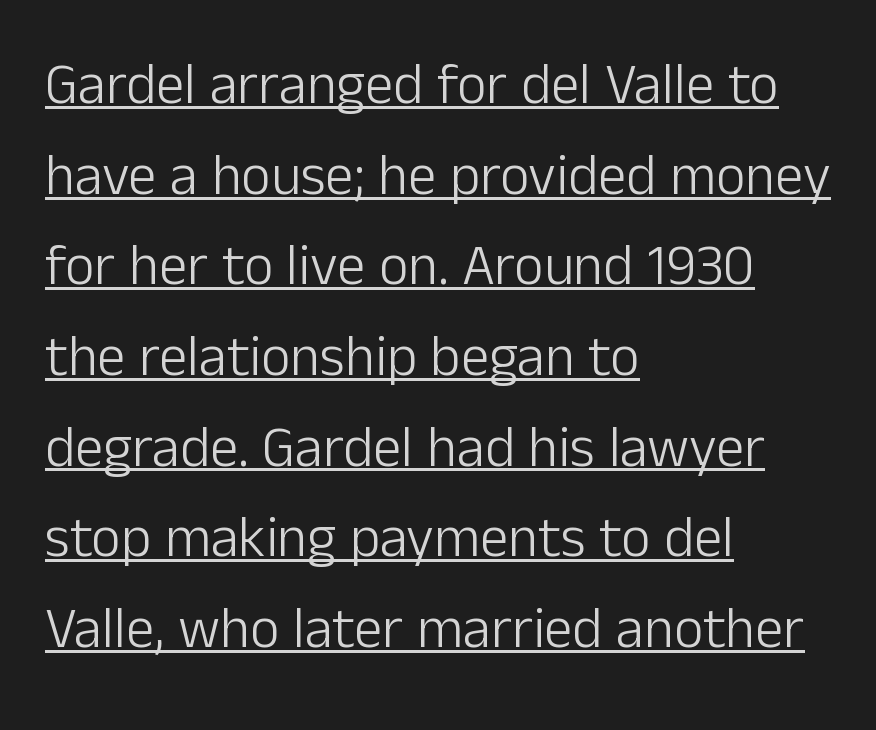
Q: Is the text bold? A: No.
Q: Is the text italic (slanted)? A: No, it is upright.
Q: Is the typeface a serif or a sans-serif typeface? A: Sans-serif.
Q: Is the text underlined? A: Yes.
Q: How is the paragraph aligned? A: Left-aligned.
Q: Is the spacing between letters normal or unusually wide? A: Normal.
Q: Is the spacing between lines tight, normal or loose? A: Normal.
Q: Width (condensed, normal, or wide)? A: Normal.
Q: Stroke contrast? A: Low.
Q: x-height? A: Medium.
Q: Monospaced? A: No.
